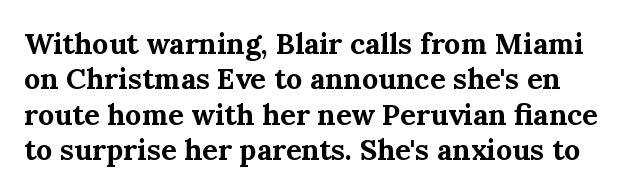
Q: Is the text bold? A: Yes.
Q: Is the text italic (slanted)? A: No, it is upright.
Q: Is the typeface a serif or a sans-serif typeface? A: Serif.
Q: Is the text underlined? A: No.
Q: Is the spacing between letters normal or unusually wide? A: Normal.
Q: Width (condensed, normal, or wide)? A: Normal.
Q: Stroke contrast? A: Medium.
Q: x-height? A: Medium.
Q: Monospaced? A: No.
